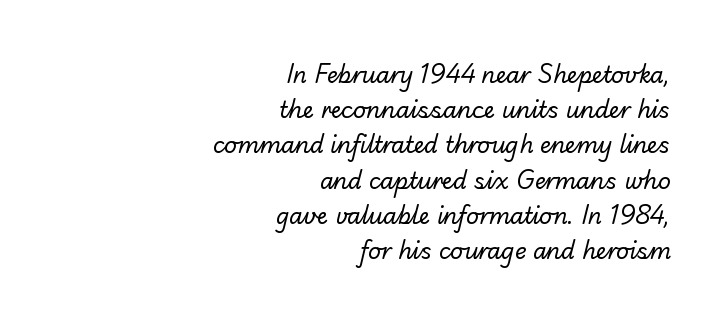
Q: Is the text bold? A: No.
Q: Is the text underlined? A: No.
Q: How is the paragraph aligned? A: Right-aligned.
Q: Is the spacing between letters normal or unusually wide? A: Normal.
Q: Is the spacing between lines tight, normal or loose? A: Normal.
